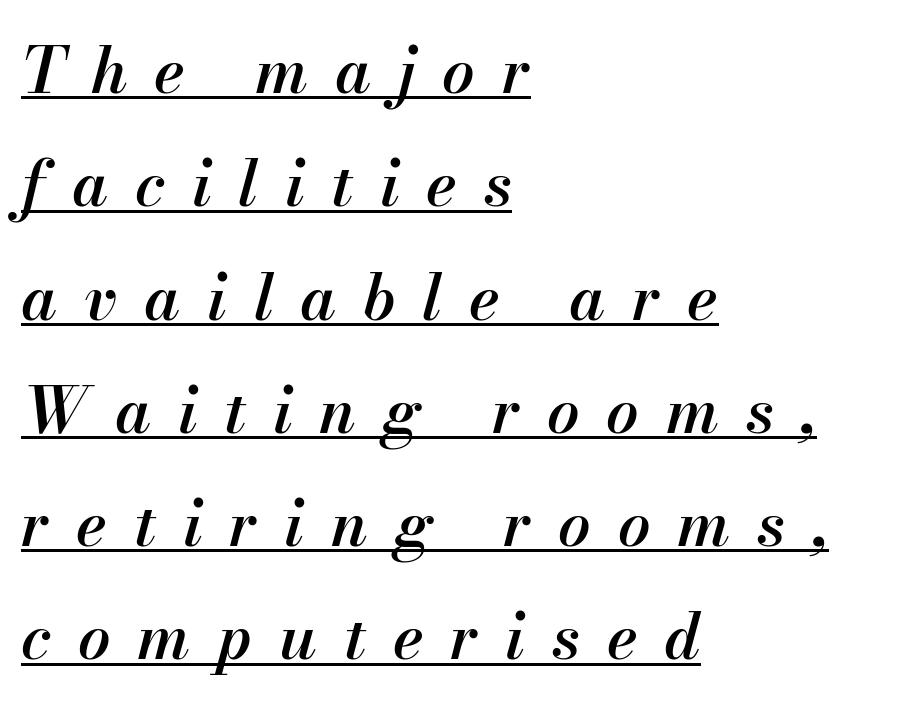
Q: Is the text bold? A: Semi-bold.
Q: Is the text italic (slanted)? A: Yes, it leans right by about 13 degrees.
Q: Is the text underlined? A: Yes.
Q: How is the paragraph aligned? A: Left-aligned.
Q: Is the spacing between letters normal or unusually wide? A: Unusually wide.
Q: Width (condensed, normal, or wide)? A: Normal.
Q: Stroke contrast? A: Medium.
Q: x-height? A: Small.
Q: Monospaced? A: No.
